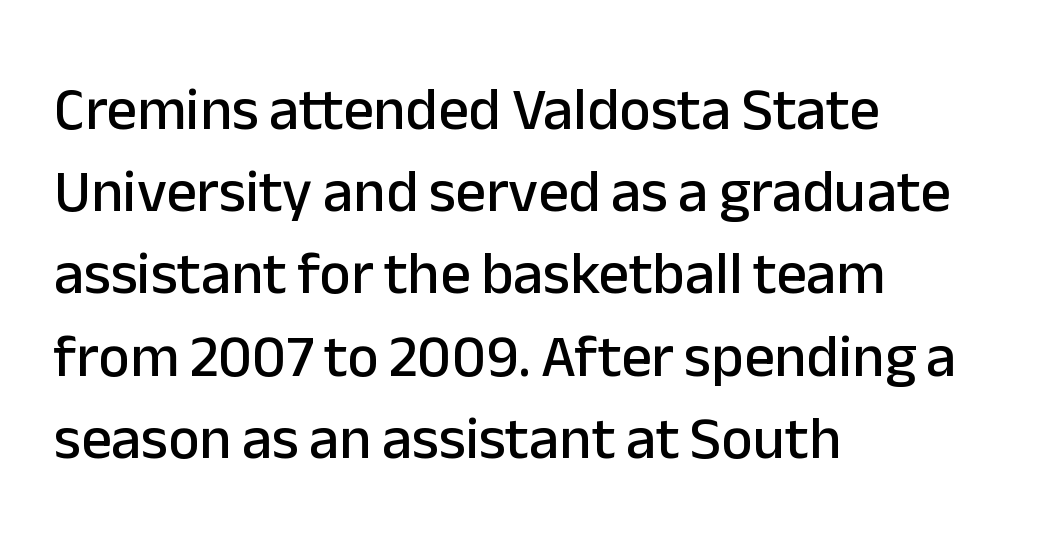
The image shows 60 px sans-serif type, upright; set left-aligned, normal line spacing (1.37x), normal letter spacing, not underlined; low stroke contrast and a medium x-height.
